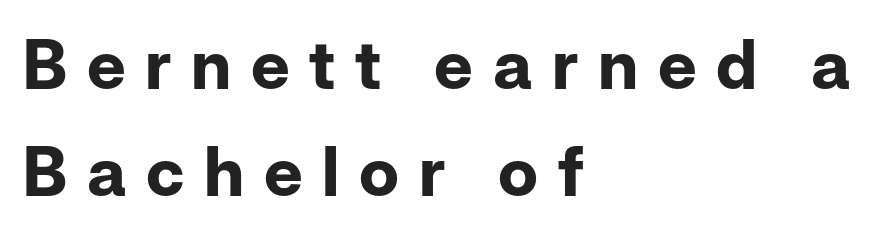
The image shows 68 px bold sans-serif type, upright; set left-aligned, normal line spacing (1.58x), unusually wide letter spacing (+0.29 em), not underlined; low stroke contrast and a medium x-height.
